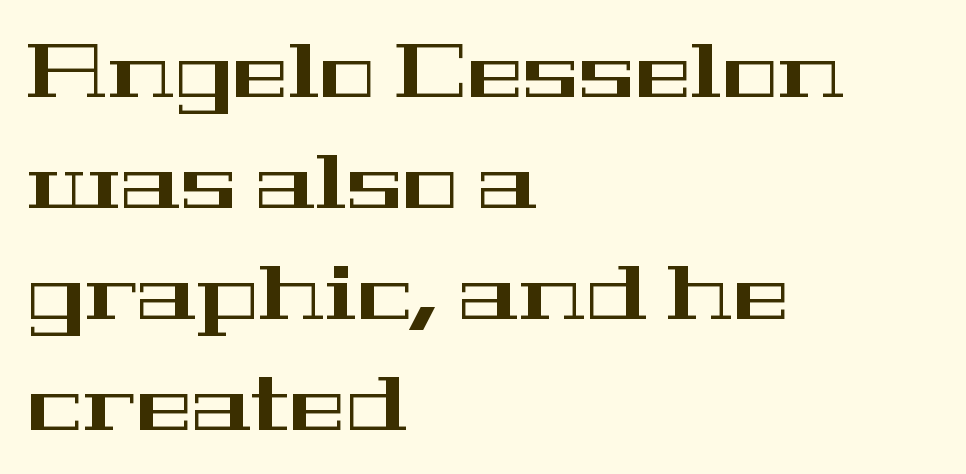
Q: Is the text italic (slanted)? A: No, it is upright.
Q: Is the typeface a serif or a sans-serif typeface? A: Serif.
Q: Is the text underlined? A: No.
Q: How is the paragraph aligned? A: Left-aligned.
Q: Is the spacing between letters normal or unusually wide? A: Normal.
Q: Is the spacing between lines tight, normal or loose? A: Normal.
Q: Width (condensed, normal, or wide)? A: Wide.
Q: Stroke contrast? A: High.
Q: x-height? A: Medium.
Q: Monospaced? A: No.
